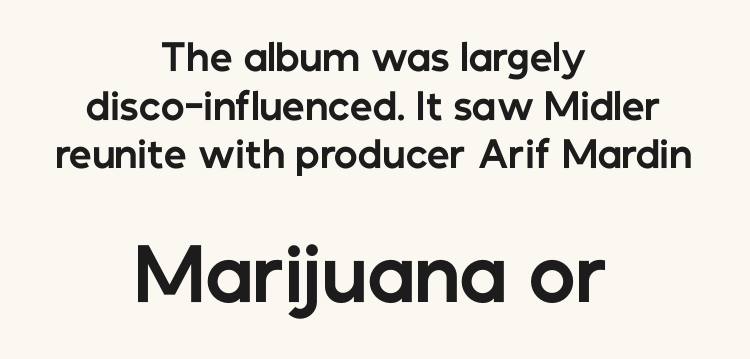
Is the lower block the larger one? Yes — the lower block carries the bigger type. Reading down the block, each line starts at a different indent, mirrored at its end. Note the varied advance widths — an 'i' is clearly narrower than an 'm'. Nobody touched the tracking dial on this one.
